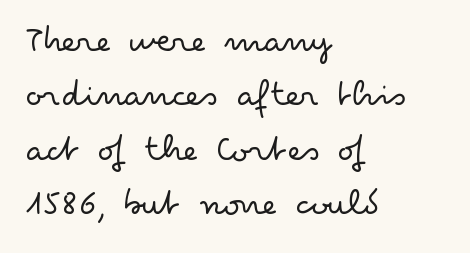
Normally led — the rows are evenly, conventionally spaced. Underline: absent. Font category for this specimen: sans-serif. These lines keep a tight, regular rhythm from letter to letter.
